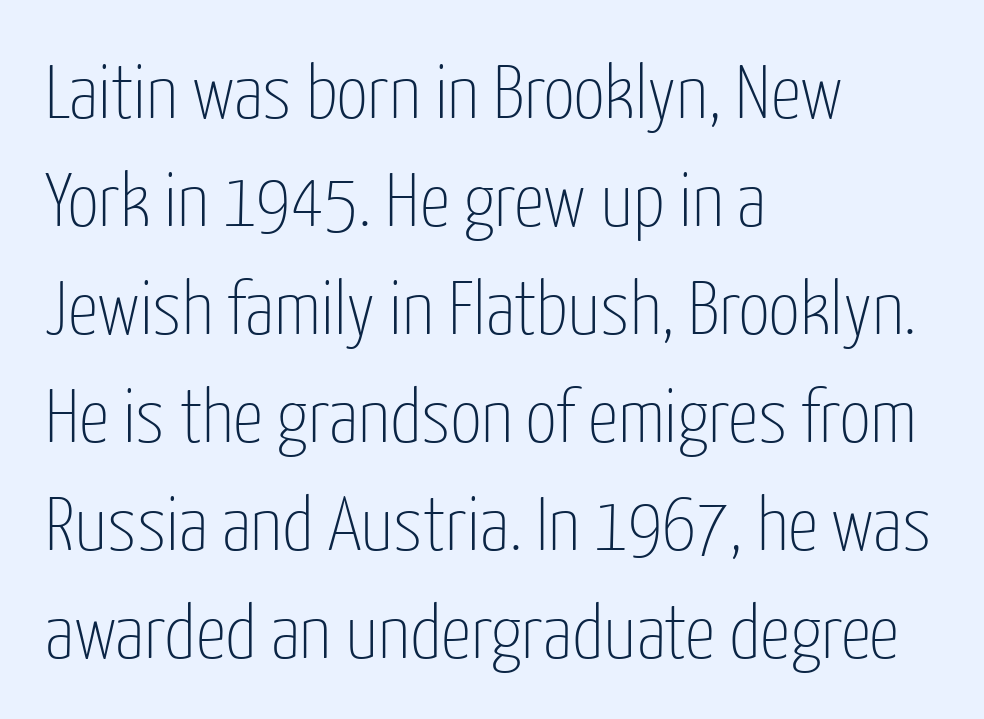
The image shows 76 px thin, condensed sans-serif type, upright; set left-aligned, normal line spacing (1.42x), normal letter spacing, not underlined; low stroke contrast and a medium x-height.
